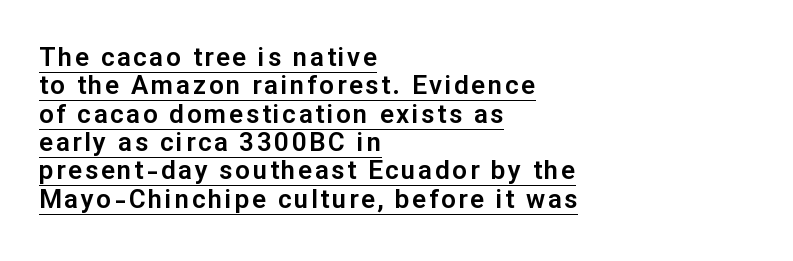
A student would call this left alignment; a typographer would say flush left, rag right. Is there an underline? Yes — a line sits under the letters. Every character sits straight up, as roman type does. One glance says dense: line gaps are narrower than usual.
